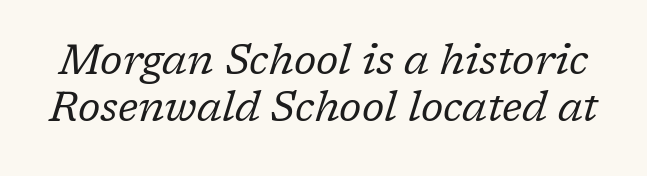
The image shows 42 px regular-weight serif type, italic (leaning right); set tight line spacing (1.11x), normal letter spacing, not underlined; low stroke contrast and a medium x-height.
